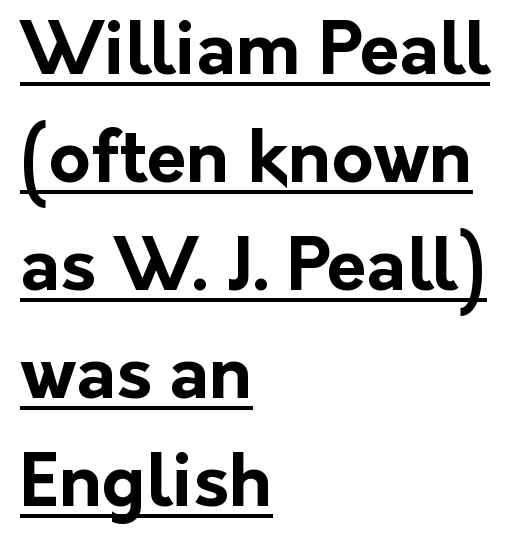
{"serif": "no", "italic": "no", "bold": "yes", "weight": "bold", "width": "normal", "stroke_contrast": "low", "x_height": "medium", "monospaced": "no", "underline": "yes", "align": "left", "line_spacing": "normal", "line_spacing_ratio": 1.5, "letter_spacing": "normal", "letter_spacing_em": 0.0, "glyph_px": 72}
